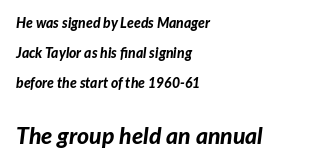
The letters are bold, with thick, heavy strokes. Any mark beneath the type? The region is blank. When letters slant like this, we call the style italic. If you measured baseline to baseline, you'd find a long distance. Inter-character spacing is left at the font's built-in metrics.
